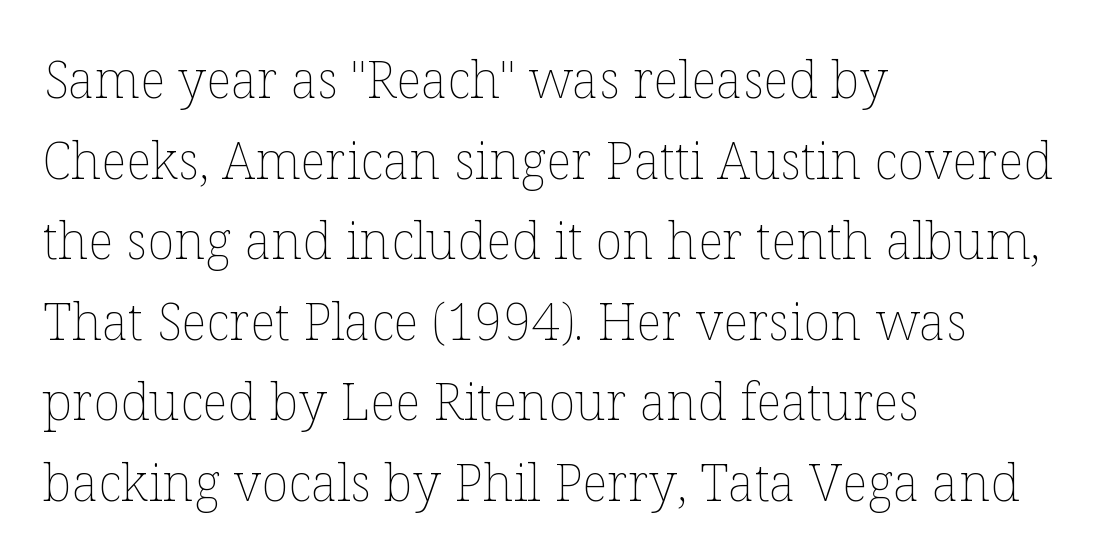
The image shows 51 px thin type, upright; set left-aligned, normal line spacing (1.58x), normal letter spacing, not underlined; low stroke contrast and a medium x-height.
